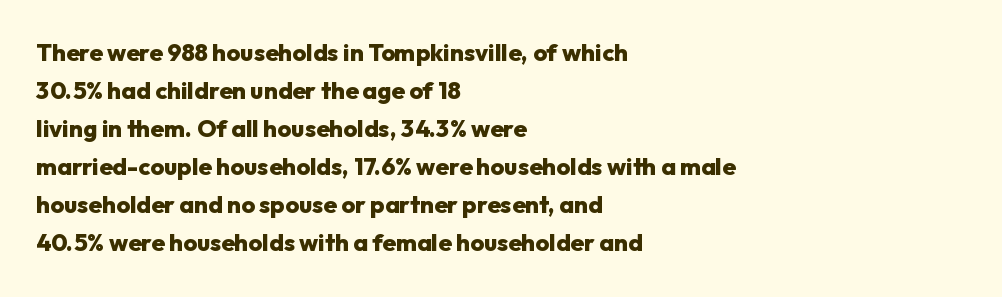
The space between consecutive lines is moderate. Alignment: flush left. The passage shown is not underscored anywhere. The type is set solid horizontally, with unmodified tracking. The characters look thick and weighty, a clear bold. Unlike italic type, these characters show no tilt at all.
